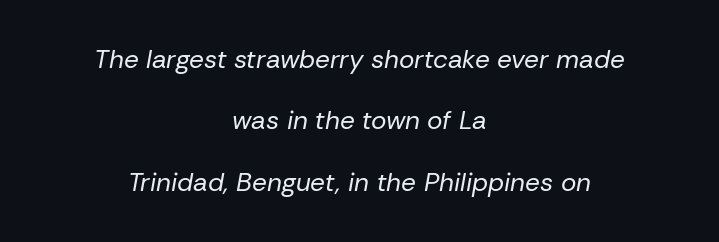
The image shows 26 px text type, italic (leaning right); set centered, loose line spacing (2.36x), normal letter spacing, not underlined.
